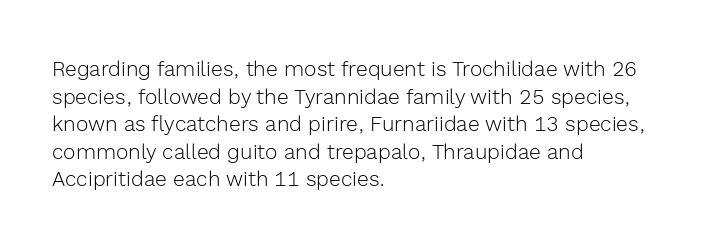
{"italic": "no", "bold": "no", "underline": "no", "align": "left", "line_spacing": "normal", "line_spacing_ratio": 1.31, "letter_spacing": "normal", "letter_spacing_em": 0.0, "glyph_px": 21}
